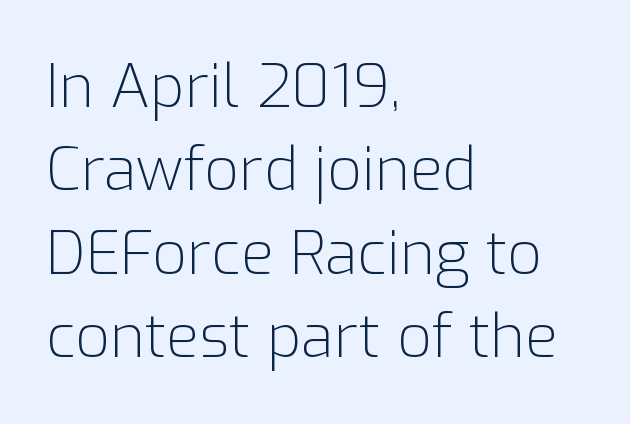
The image shows 60 px light sans-serif type, upright; set left-aligned, normal line spacing (1.39x), normal letter spacing, not underlined; low stroke contrast and a medium x-height.
